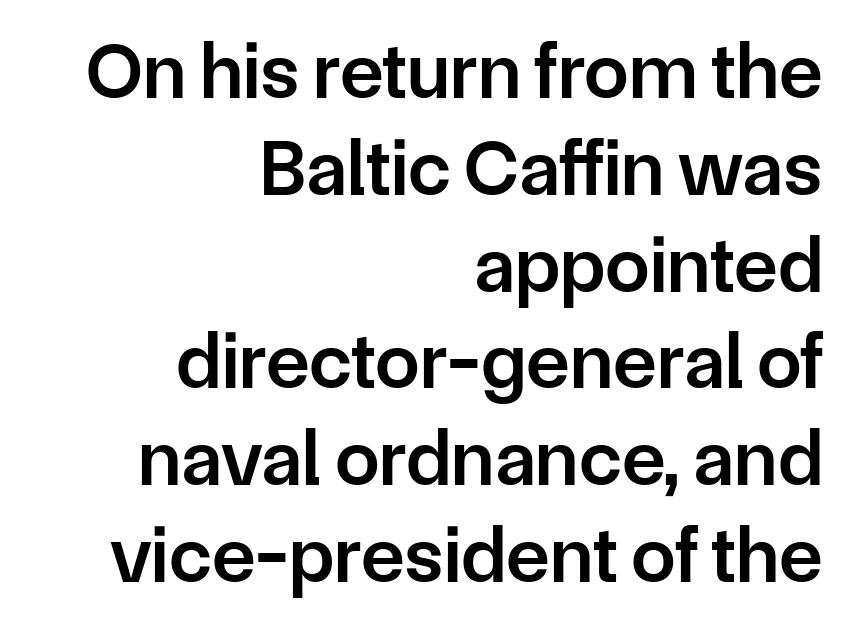
{"serif": "no", "italic": "no", "bold": "semi", "weight": "semibold", "width": "normal", "stroke_contrast": "low", "x_height": "medium", "monospaced": "no", "underline": "no", "align": "right", "line_spacing_ratio": 1.21, "letter_spacing": "normal", "letter_spacing_em": 0.0, "glyph_px": 80}
